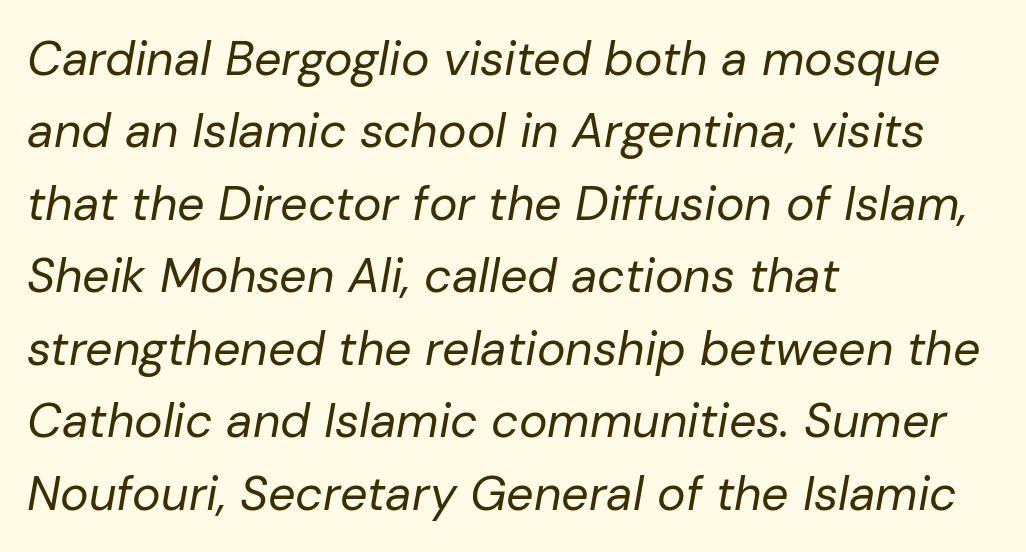
{"italic": "yes", "lean": "right", "slant_degrees": 10, "bold": "no", "weight": "regular", "width": "normal", "stroke_contrast": "low", "x_height": "medium", "monospaced": "no", "underline": "no", "align": "left", "line_spacing": "normal", "line_spacing_ratio": 1.51, "letter_spacing": "normal", "letter_spacing_em": 0.0, "glyph_px": 48}
